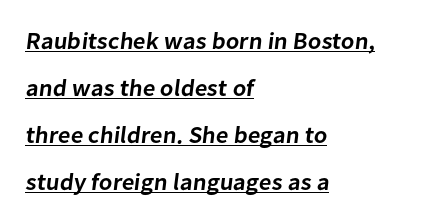
These lines carry some extra weight — a demibold, not a full bold. This rendering leaves character spacing at its baseline value. The designer dialed line spacing up above the default. The text block is weighted toward the left margin, trailing off unevenly rightward. Does a line run under the words? Yes, clearly.
